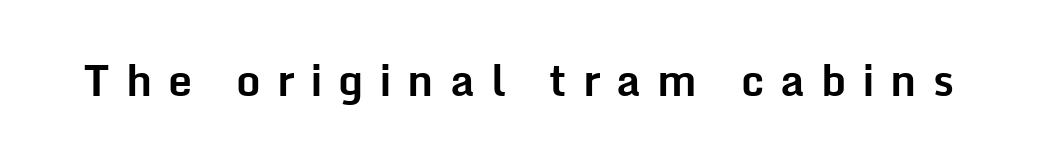
Q: Is the text bold? A: Yes.
Q: Is the text italic (slanted)? A: No, it is upright.
Q: Is the typeface a serif or a sans-serif typeface? A: Sans-serif.
Q: Is the text underlined? A: No.
Q: Is the spacing between letters normal or unusually wide? A: Unusually wide.
Q: Width (condensed, normal, or wide)? A: Normal.
Q: Stroke contrast? A: Low.
Q: x-height? A: Medium.
Q: Monospaced? A: No.
